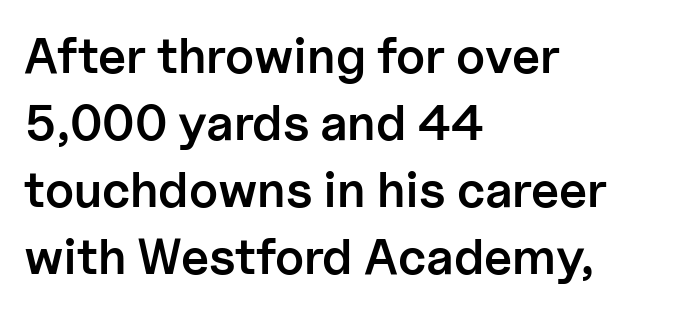
{"serif": "no", "italic": "no", "bold": "semi", "weight": "semibold", "width": "normal", "stroke_contrast": "low", "x_height": "medium", "monospaced": "no", "underline": "no", "align": "left", "line_spacing": "normal", "line_spacing_ratio": 1.34, "letter_spacing": "normal", "letter_spacing_em": 0.0, "glyph_px": 50}
